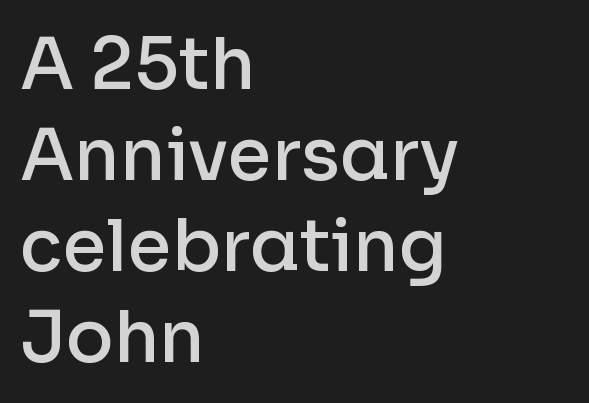
Q: Is the text bold? A: Semi-bold.
Q: Is the text italic (slanted)? A: No, it is upright.
Q: Is the typeface a serif or a sans-serif typeface? A: Sans-serif.
Q: Is the text underlined? A: No.
Q: How is the paragraph aligned? A: Left-aligned.
Q: Is the spacing between letters normal or unusually wide? A: Normal.
Q: Is the spacing between lines tight, normal or loose? A: Normal.
Q: Width (condensed, normal, or wide)? A: Normal.
Q: Stroke contrast? A: Low.
Q: x-height? A: Medium.
Q: Monospaced? A: No.
